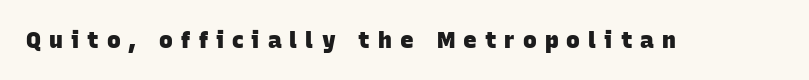
{"bold": "yes", "underline": "no", "letter_spacing": "wide", "letter_spacing_em": 0.35, "glyph_px": 23}
